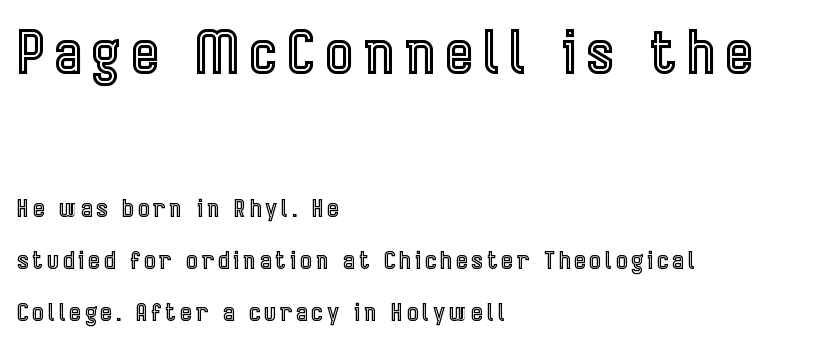
Q: Is the text italic (slanted)? A: No, it is upright.
Q: Is the text underlined? A: No.
Q: How is the paragraph aligned? A: Left-aligned.
Q: Is the spacing between lines tight, normal or loose? A: Loose.
Q: Which block of text is set in a larger size, the first (top) or the second (bottom)? A: The first (top) one.
Q: Width (condensed, normal, or wide)? A: Condensed.
Q: x-height? A: Medium.
Q: Monospaced? A: No.
